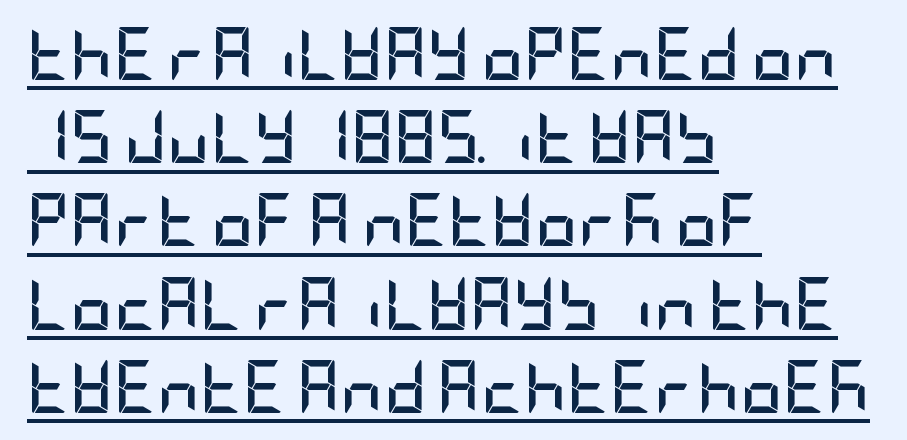
The image shows 53 px semibold, condensed sans-serif type, upright; set left-aligned, normal line spacing (1.57x), normal letter spacing, underlined; low stroke contrast and a large x-height.
